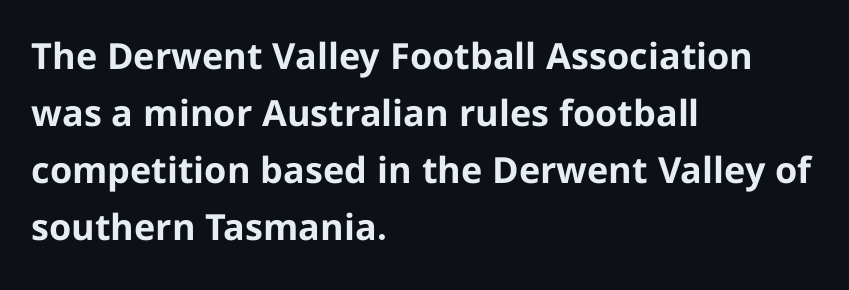
Q: Is the text bold? A: Yes.
Q: Is the text italic (slanted)? A: No, it is upright.
Q: Is the typeface a serif or a sans-serif typeface? A: Sans-serif.
Q: Is the text underlined? A: No.
Q: How is the paragraph aligned? A: Left-aligned.
Q: Is the spacing between letters normal or unusually wide? A: Normal.
Q: Is the spacing between lines tight, normal or loose? A: Normal.
Q: Width (condensed, normal, or wide)? A: Normal.
Q: Stroke contrast? A: Low.
Q: x-height? A: Medium.
Q: Monospaced? A: No.
